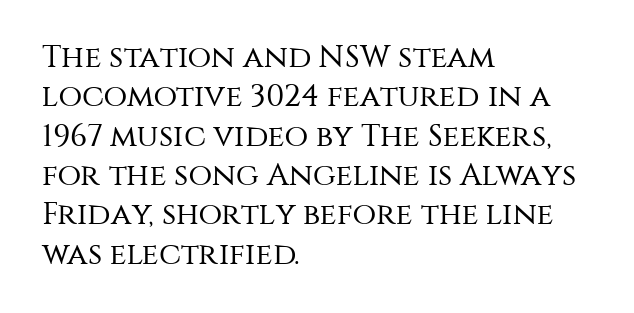
{"serif": "no", "italic": "no", "bold": "no", "weight": "regular", "width": "normal", "stroke_contrast": "medium", "x_height": "large", "monospaced": "no", "underline": "no", "align": "left", "line_spacing": "normal", "line_spacing_ratio": 1.27, "letter_spacing": "normal", "letter_spacing_em": 0.0, "glyph_px": 31}
